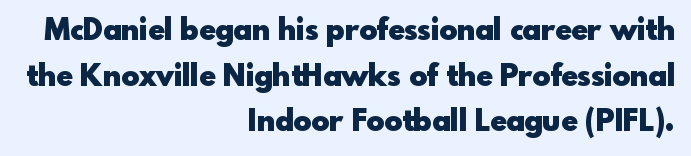
Letter spacing: default. Decoration check: the copy has no underline. Proportional: the letters do not fall into vertical columns. You can tell it's not italic because the verticals are truly vertical.
